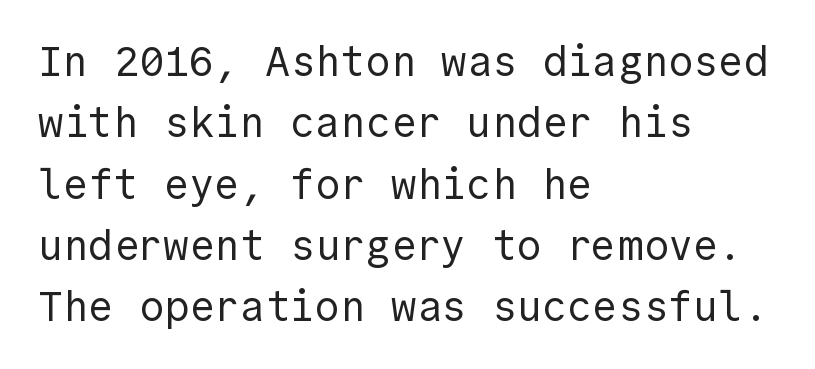
The image shows 42 px regular-weight sans-serif type, upright; set left-aligned, normal line spacing (1.46x), normal letter spacing, not underlined; a medium x-height.
